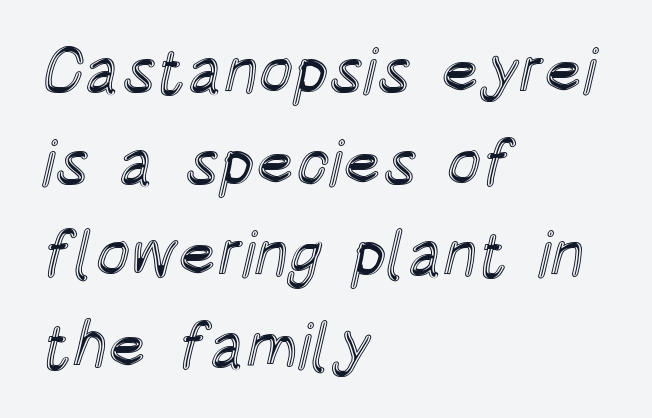
The image shows 64 px condensed type; set left-aligned, normal line spacing (1.43x), normal letter spacing, not underlined; a large x-height.
